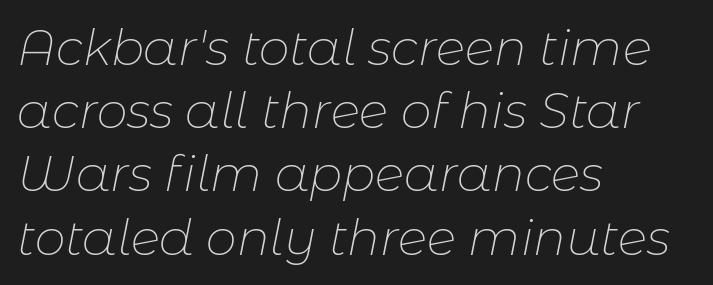
Q: Is the text bold? A: No.
Q: Is the text italic (slanted)? A: Yes, it leans right by about 11 degrees.
Q: Is the text underlined? A: No.
Q: How is the paragraph aligned? A: Left-aligned.
Q: Is the spacing between letters normal or unusually wide? A: Normal.
Q: Is the spacing between lines tight, normal or loose? A: Normal.
Q: Width (condensed, normal, or wide)? A: Normal.
Q: Stroke contrast? A: Low.
Q: x-height? A: Medium.
Q: Monospaced? A: No.
